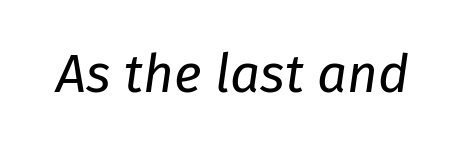
Only glyphs here, with clear space below each row. Is this a fixed-width face? No — the glyphs have proportional, varying widths. Each stroke keeps to a modest, everyday thickness or less. The letters are slanted; this is an italic face. Honestly, the letter spacing is just normal — you wouldn't notice it.
